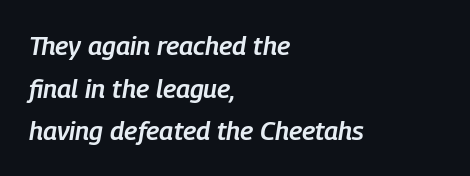
Quick note: underline off. Short and long lines alike share a common starting point at left. The horizontal fit of the characters is conventional and even. Quick note: interline space is typical.
